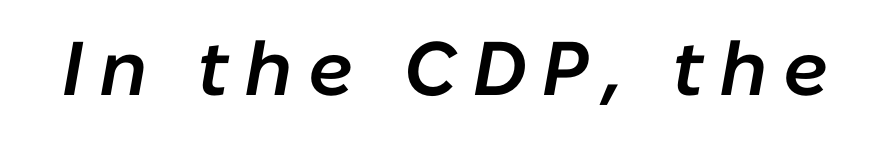
{"italic": "yes", "lean": "right", "slant_degrees": 10, "bold": "semi", "weight": "semibold", "width": "normal", "stroke_contrast": "low", "x_height": "medium", "monospaced": "no", "underline": "no", "letter_spacing": "wide", "letter_spacing_em": 0.2, "glyph_px": 76}
